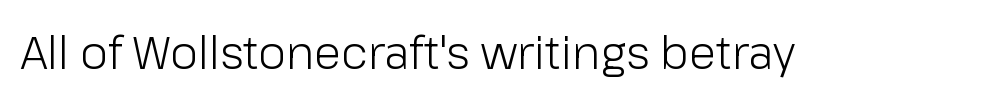
The text was rendered using a sans face with plain stroke endings. Tracking value appears to be zero — textbook default spacing. The cut favours lightness, reaching ordinary text weight at its darkest. This is the regular roman posture of the typeface. Spacing verdict: proportional, widths tailored to each character.
